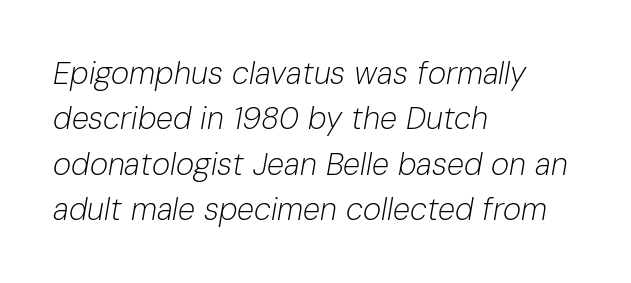
Q: Is the text bold? A: No.
Q: Is the text italic (slanted)? A: Yes, it leans right by about 10 degrees.
Q: Is the text underlined? A: No.
Q: How is the paragraph aligned? A: Left-aligned.
Q: Is the spacing between letters normal or unusually wide? A: Normal.
Q: Is the spacing between lines tight, normal or loose? A: Normal.
Q: Width (condensed, normal, or wide)? A: Normal.
Q: Stroke contrast? A: Low.
Q: x-height? A: Medium.
Q: Monospaced? A: No.
